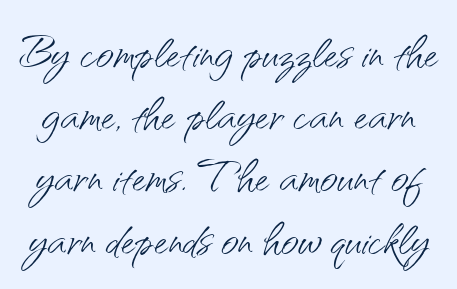
Compared with typical paragraphs, the rows here are closer together. The strip under each line holds only bare page. Default kerning and tracking; the words read as compact shapes. Is the type heavy? It reads as light-to-regular instead.
